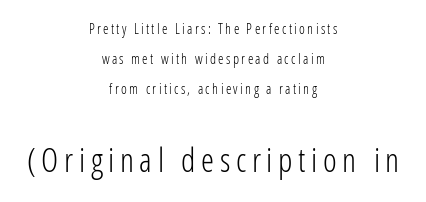
The image shows 33 px light, condensed sans-serif type, upright; set centered, loose line spacing (2.16x), not underlined; the second (bottom) block is 2.36x larger; low stroke contrast and a medium x-height.
